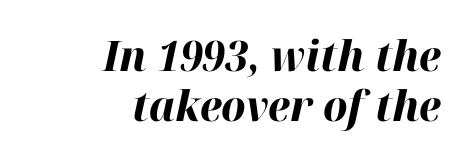
Q: Is the text bold? A: Yes.
Q: Is the text italic (slanted)? A: Yes, it leans right by about 12 degrees.
Q: Is the text underlined? A: No.
Q: How is the paragraph aligned? A: Right-aligned.
Q: Is the spacing between letters normal or unusually wide? A: Normal.
Q: Width (condensed, normal, or wide)? A: Normal.
Q: Stroke contrast? A: High.
Q: x-height? A: Medium.
Q: Monospaced? A: No.
